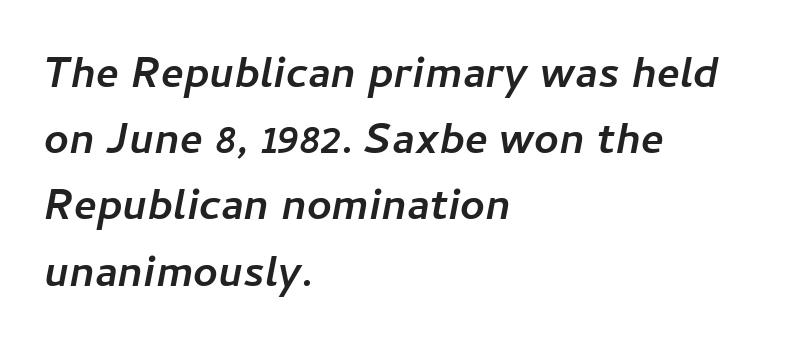
Spacing verdict: proportional, widths tailored to each character. The type is set solid horizontally, with unmodified tracking. Quick note: italic. Line beginnings align vertically; line endings do not. These lines carry a lot of weight — the face is fully bold. Each new line begins a customary step beneath the previous one.
